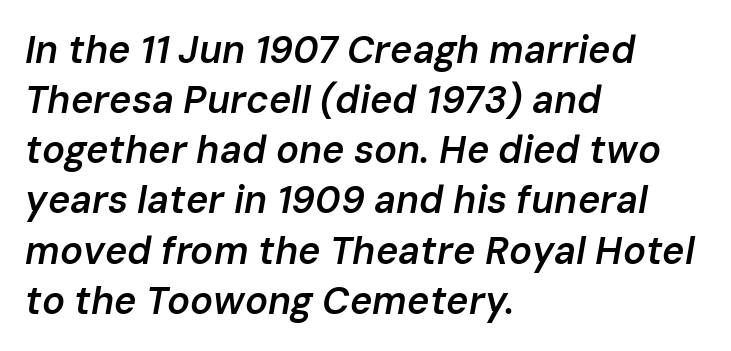
The image shows 38 px semibold type, italic (leaning right); set left-aligned, normal line spacing (1.32x), normal letter spacing, not underlined; low stroke contrast and a medium x-height.
